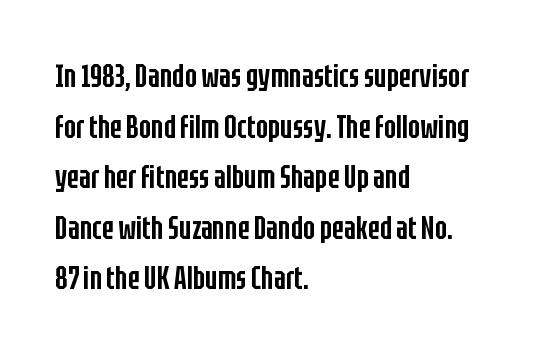
The image shows 32 px semibold, condensed sans-serif type, upright; set left-aligned, normal line spacing (1.58x), normal letter spacing, not underlined; low stroke contrast and a large x-height.
